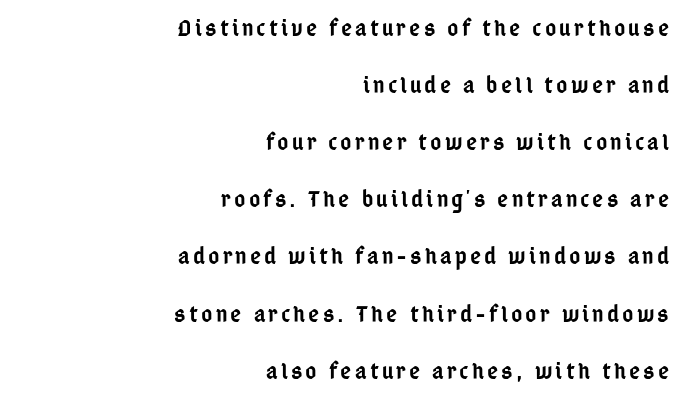
Q: Is the text bold? A: Semi-bold.
Q: Is the text italic (slanted)? A: No, it is upright.
Q: Is the text underlined? A: No.
Q: How is the paragraph aligned? A: Right-aligned.
Q: Is the spacing between lines tight, normal or loose? A: Loose.
